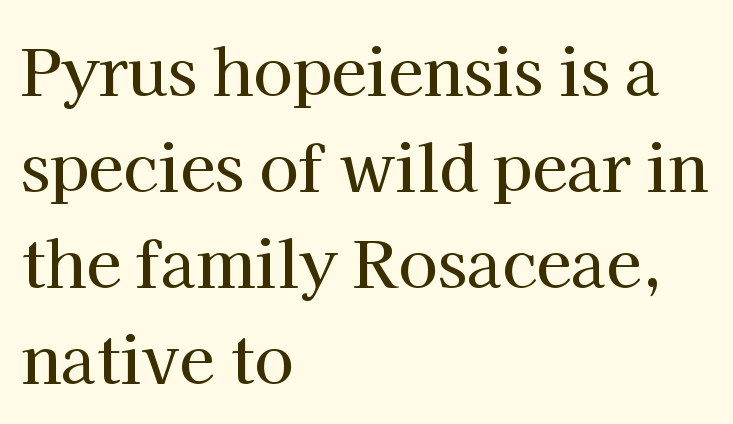
If you drew a ruler down the left edge, every line would touch it. A normal amount of white space separates one row of letters from the next. Character widths vary here, with narrow letters taking less room than wide ones. The axis of the letterforms is exactly vertical. Serifs: yes, visible at the terminals of the letterforms. The space beneath each line is pristine and unruled.
